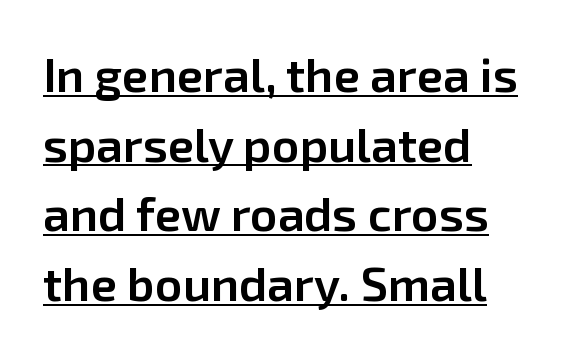
The image shows 48 px semibold sans-serif type, upright; set left-aligned, normal line spacing (1.45x), normal letter spacing, underlined; low stroke contrast and a medium x-height.
